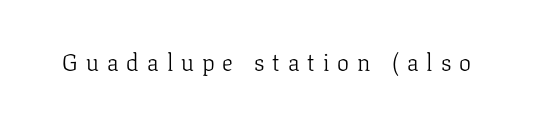
Q: Is the text bold? A: No.
Q: Is the text italic (slanted)? A: No, it is upright.
Q: Is the text underlined? A: No.
Q: Is the spacing between letters normal or unusually wide? A: Unusually wide.
